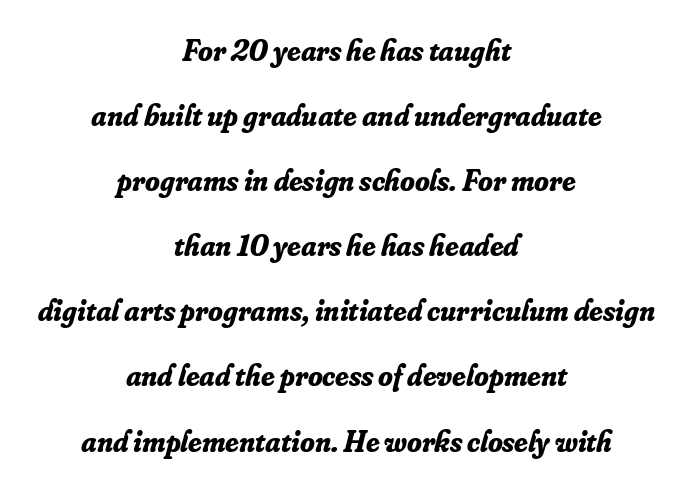
{"serif": "yes", "italic": "yes", "lean": "right", "slant_degrees": 16, "bold": "yes", "weight": "bold", "width": "normal", "stroke_contrast": "low", "x_height": "small", "monospaced": "no", "underline": "no", "align": "center", "line_spacing": "loose", "line_spacing_ratio": 2.17, "letter_spacing": "normal", "letter_spacing_em": 0.0, "glyph_px": 30}
